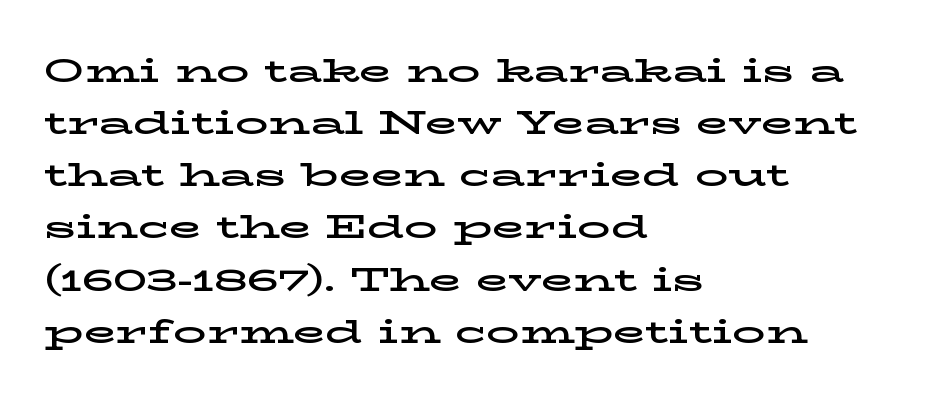
Q: Is the text italic (slanted)? A: No, it is upright.
Q: Is the typeface a serif or a sans-serif typeface? A: Serif.
Q: Is the text underlined? A: No.
Q: How is the paragraph aligned? A: Left-aligned.
Q: Is the spacing between letters normal or unusually wide? A: Normal.
Q: Is the spacing between lines tight, normal or loose? A: Normal.
Q: Width (condensed, normal, or wide)? A: Wide.
Q: Stroke contrast? A: Low.
Q: x-height? A: Medium.
Q: Monospaced? A: No.
